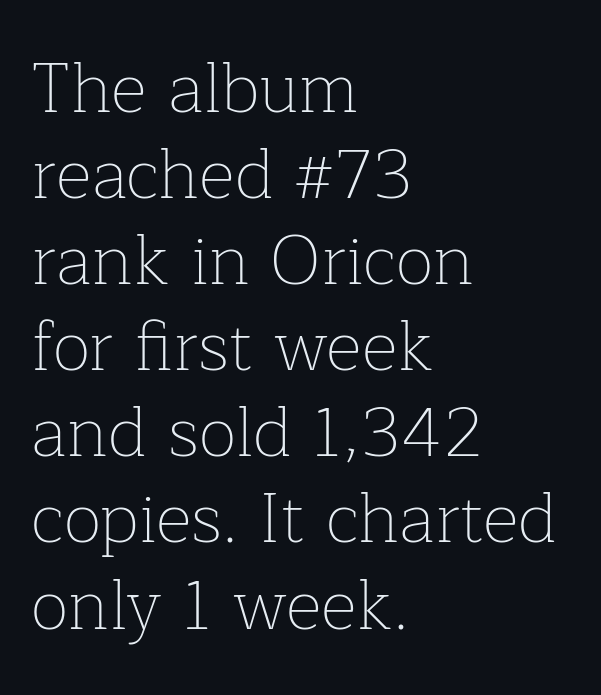
Old-style or modern, the face here clearly has serifs. Unbolded letterforms with no extra heft. Note the varied advance widths — an 'i' is clearly narrower than an 'm'. One-word summary of the alignment: left. Descenders are the only things crossing below the line. Upright lettering throughout.
